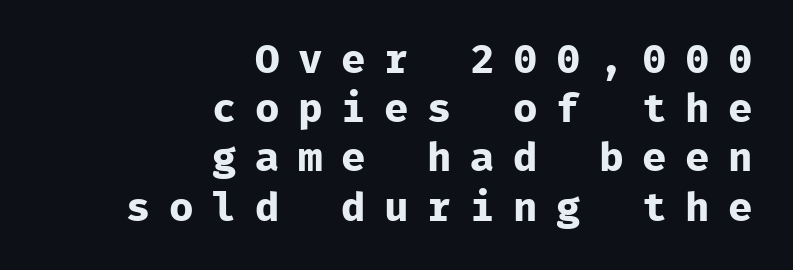
Each glyph is drawn with heavy, bold strokes. In terms of posture, this sample is upright. The tracking reads as deliberately expanded to a designer's eye. The words here are not underlined. Does the copy run flush right? Yes — the right margin is perfectly even.
